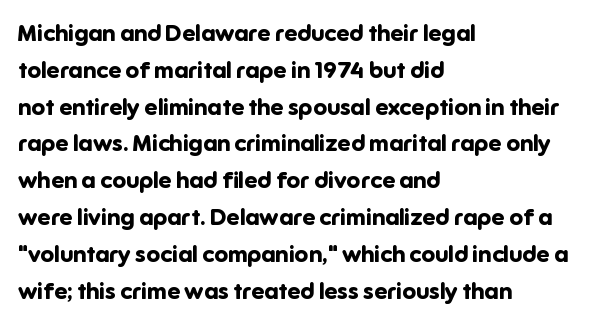
{"italic": "no", "bold": "yes", "underline": "no", "align": "left", "line_spacing": "normal", "line_spacing_ratio": 1.6, "letter_spacing": "normal", "letter_spacing_em": 0.0, "glyph_px": 23}
